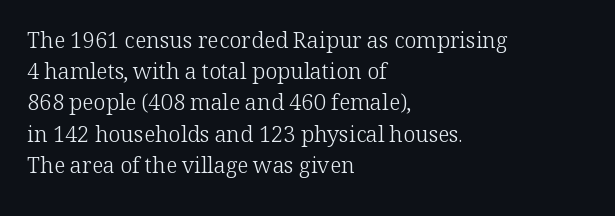
Every row of glyphs begins at an identical x-position on the left. The typesetting does not lean heavy: it is not bold. One glance says typical: line gaps are just what's usual. Underlining? Definitely not there.
